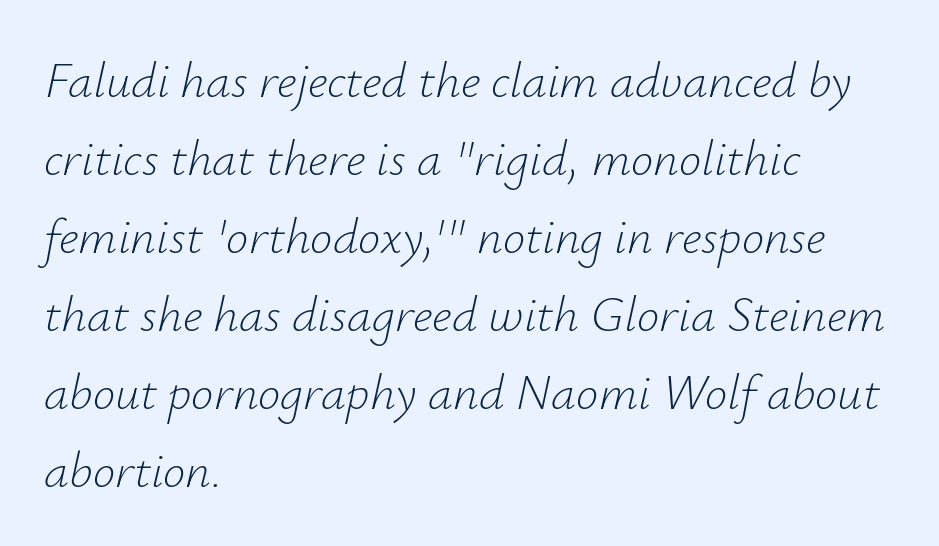
The image shows 50 px light type, italic (leaning right); set left-aligned, normal line spacing (1.56x), normal letter spacing, not underlined; low stroke contrast and a small x-height.
